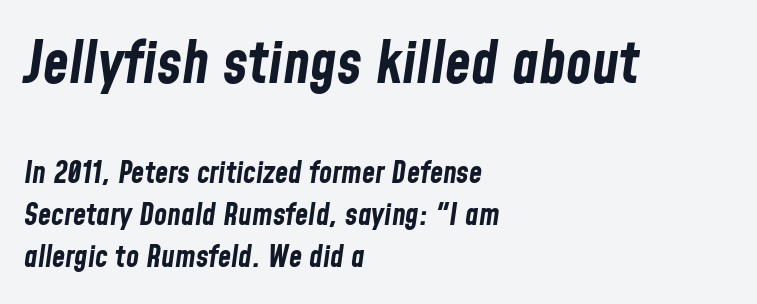
{"italic": "yes", "lean": "right", "slant_degrees": 8, "bold": "yes", "weight": "bold", "width": "condensed", "stroke_contrast": "low", "x_height": "medium", "monospaced": "no", "underline": "no", "align": "left", "line_spacing": "normal", "line_spacing_ratio": 1.39, "letter_spacing": "normal", "letter_spacing_em": 0.0, "larger_block": "first", "size_ratio": 1.97, "glyph_px": 59}
